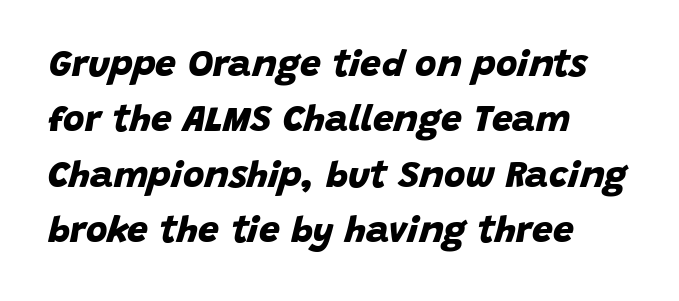
The image shows 37 px bold sans-serif type; set left-aligned, normal line spacing (1.5x), normal letter spacing, not underlined; low stroke contrast and a large x-height.
